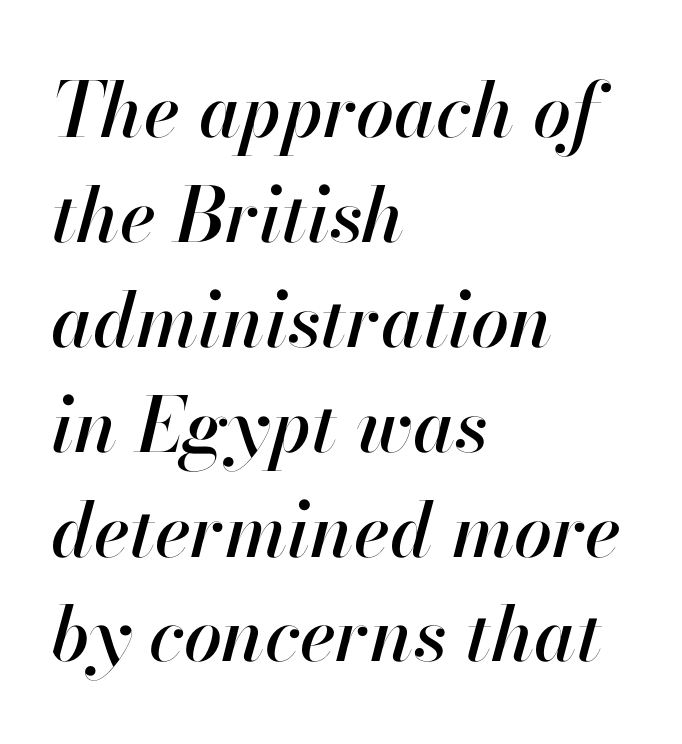
Q: Is the text italic (slanted)? A: Yes, it leans right by about 13 degrees.
Q: Is the text underlined? A: No.
Q: How is the paragraph aligned? A: Left-aligned.
Q: Is the spacing between letters normal or unusually wide? A: Normal.
Q: Is the spacing between lines tight, normal or loose? A: Normal.
Q: Width (condensed, normal, or wide)? A: Normal.
Q: Stroke contrast? A: High.
Q: x-height? A: Small.
Q: Monospaced? A: No.
